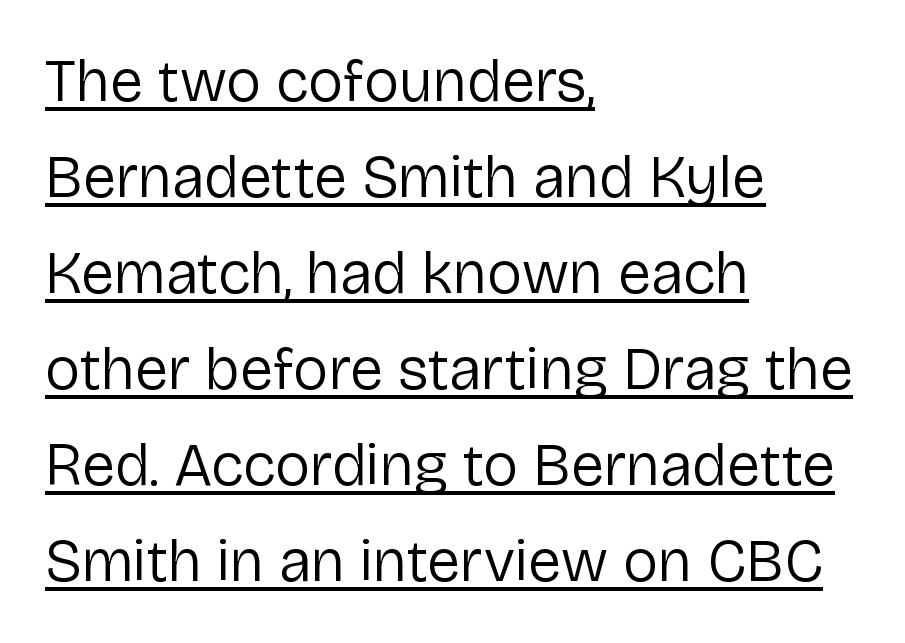
Q: Is the text bold? A: No.
Q: Is the text italic (slanted)? A: No, it is upright.
Q: Is the typeface a serif or a sans-serif typeface? A: Sans-serif.
Q: Is the text underlined? A: Yes.
Q: How is the paragraph aligned? A: Left-aligned.
Q: Is the spacing between letters normal or unusually wide? A: Normal.
Q: Is the spacing between lines tight, normal or loose? A: Normal.
Q: Width (condensed, normal, or wide)? A: Normal.
Q: Stroke contrast? A: Low.
Q: x-height? A: Medium.
Q: Monospaced? A: No.
